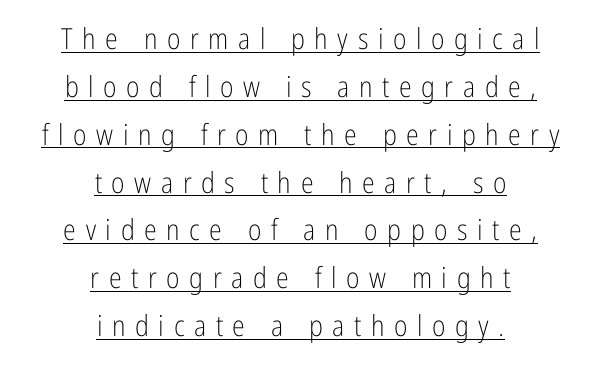
The image shows 29 px light, condensed sans-serif type, upright; set centered, normal line spacing (1.65x), unusually wide letter spacing (+0.33 em), underlined; low stroke contrast and a medium x-height.
